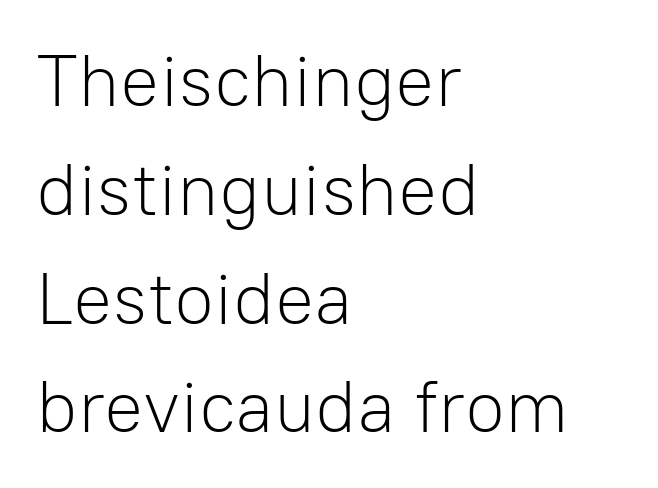
{"serif": "no", "italic": "no", "bold": "no", "weight": "light", "width": "normal", "stroke_contrast": "low", "x_height": "medium", "monospaced": "no", "underline": "no", "align": "left", "line_spacing": "normal", "line_spacing_ratio": 1.49, "letter_spacing": "normal", "letter_spacing_em": 0.0, "glyph_px": 73}
